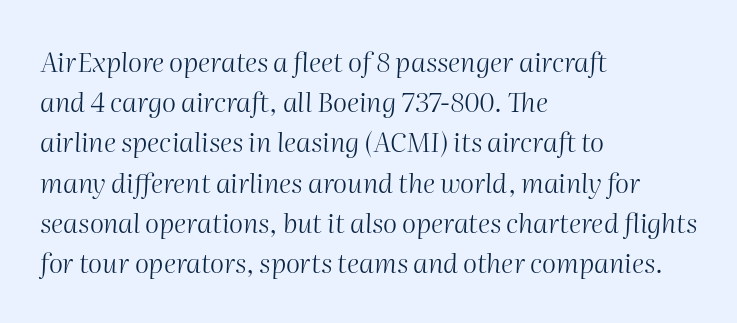
{"italic": "yes", "lean": "right", "slant_degrees": 2, "bold": "no", "underline": "no", "align": "left", "line_spacing": "normal", "line_spacing_ratio": 1.49, "letter_spacing": "normal", "letter_spacing_em": 0.0, "glyph_px": 27}
